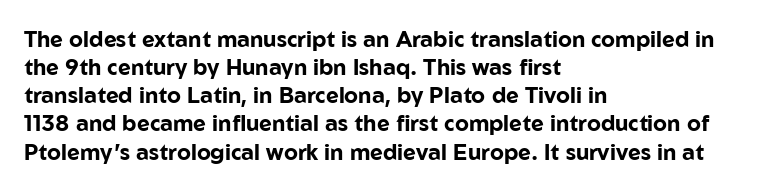
The passage is arranged the way most books set body copy — flush left. No word sits above an underline. Nobody touched the tracking dial on this one. Stroke thickness is high; the sample reads as a true bold.
